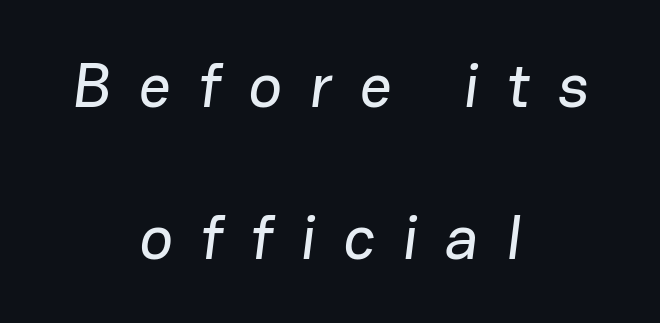
Q: Is the typeface a serif or a sans-serif typeface? A: Sans-serif.
Q: Is the text underlined? A: No.
Q: How is the paragraph aligned? A: Centered.
Q: Is the spacing between letters normal or unusually wide? A: Unusually wide.
Q: Is the spacing between lines tight, normal or loose? A: Loose.
Q: Width (condensed, normal, or wide)? A: Normal.
Q: Stroke contrast? A: Low.
Q: x-height? A: Medium.
Q: Monospaced? A: No.
